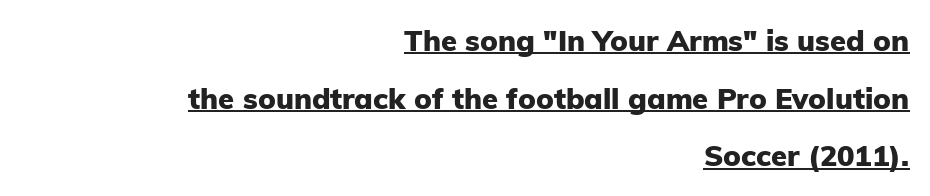
The image shows 29 px heavy sans-serif type, upright; set right-aligned, loose line spacing (1.99x), normal letter spacing, underlined; low stroke contrast and a medium x-height.
